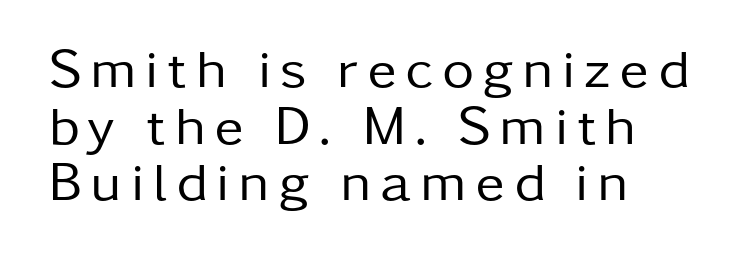
Q: Is the text bold? A: No.
Q: Is the text italic (slanted)? A: No, it is upright.
Q: Is the typeface a serif or a sans-serif typeface? A: Sans-serif.
Q: Is the text underlined? A: No.
Q: How is the paragraph aligned? A: Left-aligned.
Q: Is the spacing between lines tight, normal or loose? A: Tight.
Q: Width (condensed, normal, or wide)? A: Normal.
Q: Stroke contrast? A: Low.
Q: x-height? A: Medium.
Q: Monospaced? A: No.
